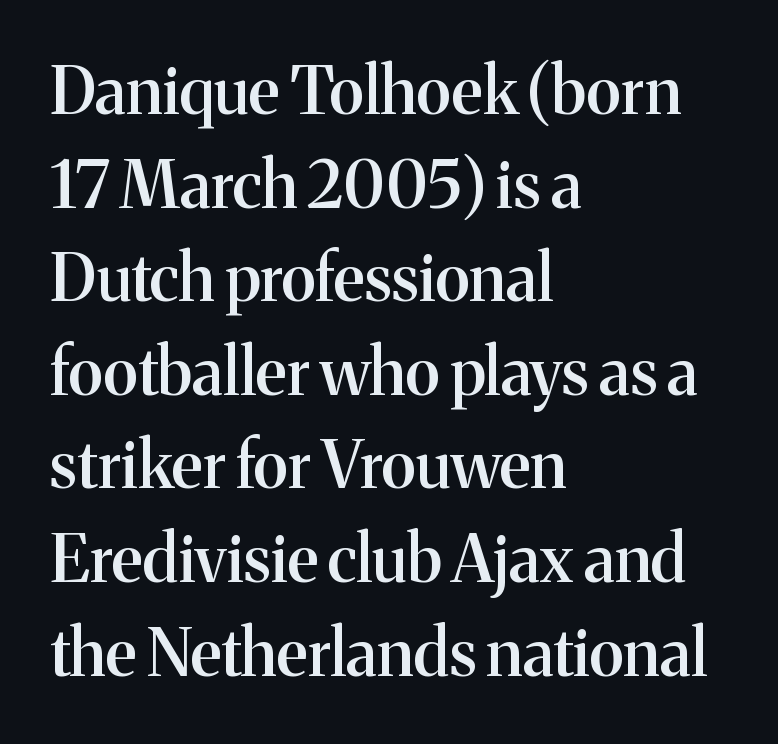
{"serif": "yes", "italic": "no", "bold": "semi", "weight": "semibold", "width": "normal", "stroke_contrast": "medium", "x_height": "medium", "monospaced": "no", "underline": "no", "align": "left", "line_spacing": "normal", "line_spacing_ratio": 1.44, "letter_spacing": "normal", "letter_spacing_em": 0.0, "glyph_px": 65}
